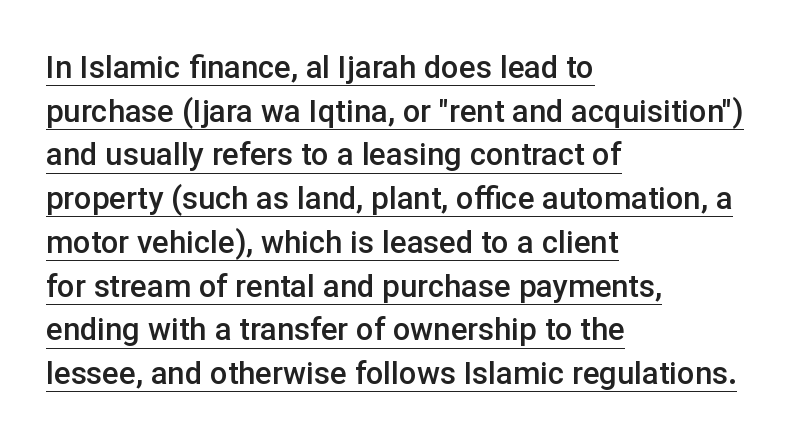
The image shows 31 px semibold sans-serif type, upright; set left-aligned, normal line spacing (1.41x), normal letter spacing, underlined; low stroke contrast and a medium x-height.
